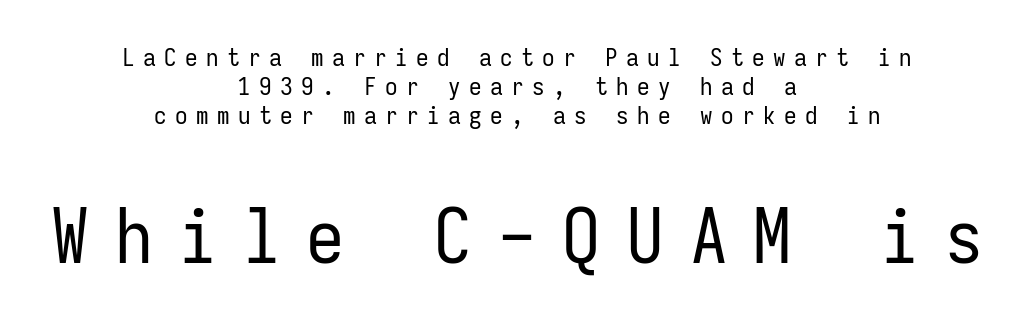
{"serif": "no", "italic": "no", "bold": "no", "weight": "regular", "width": "condensed", "stroke_contrast": "low", "x_height": "medium", "monospaced": "yes", "underline": "no", "align": "center", "line_spacing_ratio": 1.16, "letter_spacing": "wide", "letter_spacing_em": 0.34, "larger_block": "second", "size_ratio": 3.04, "glyph_px": 76}
